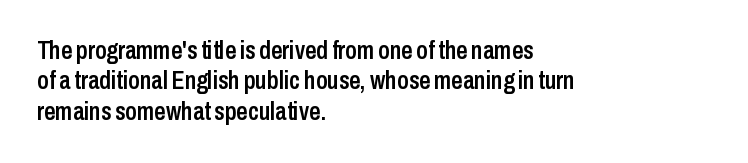
{"italic": "no", "bold": "semi", "underline": "no", "align": "left", "line_spacing_ratio": 1.22, "letter_spacing": "normal", "letter_spacing_em": 0.0, "glyph_px": 25}
